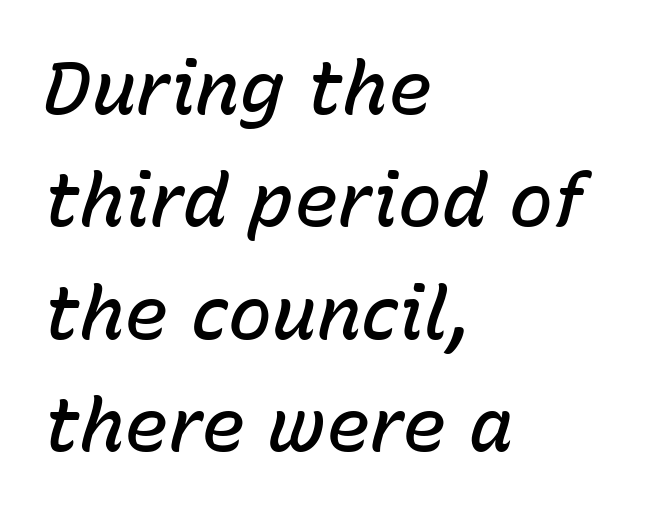
Q: Is the text bold? A: Semi-bold.
Q: Is the text italic (slanted)? A: Yes, it leans right by about 15 degrees.
Q: Is the text underlined? A: No.
Q: How is the paragraph aligned? A: Left-aligned.
Q: Is the spacing between letters normal or unusually wide? A: Normal.
Q: Is the spacing between lines tight, normal or loose? A: Normal.
Q: Width (condensed, normal, or wide)? A: Normal.
Q: Stroke contrast? A: Low.
Q: x-height? A: Medium.
Q: Monospaced? A: No.
